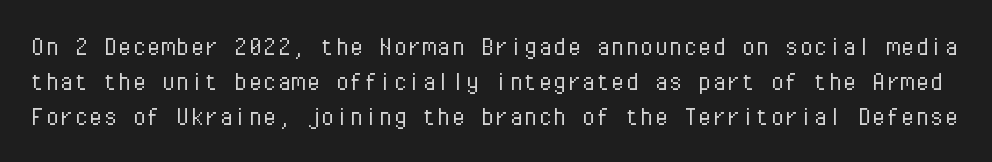
The image shows 29 px light sans-serif type, upright, monospaced; set line spacing 1.2x, normal letter spacing, not underlined; low stroke contrast and a medium x-height.
